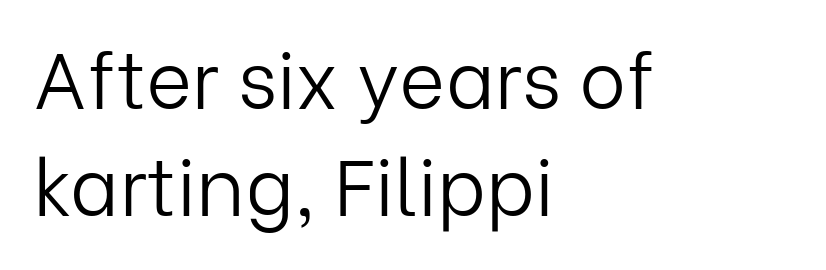
Q: Is the text bold? A: No.
Q: Is the text italic (slanted)? A: No, it is upright.
Q: Is the typeface a serif or a sans-serif typeface? A: Sans-serif.
Q: Is the text underlined? A: No.
Q: How is the paragraph aligned? A: Left-aligned.
Q: Is the spacing between letters normal or unusually wide? A: Normal.
Q: Is the spacing between lines tight, normal or loose? A: Normal.
Q: Width (condensed, normal, or wide)? A: Normal.
Q: Stroke contrast? A: Low.
Q: x-height? A: Medium.
Q: Monospaced? A: No.
